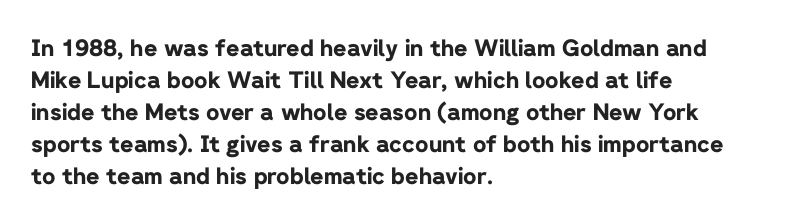
Q: Is the text bold? A: Yes.
Q: Is the text italic (slanted)? A: No, it is upright.
Q: Is the text underlined? A: No.
Q: How is the paragraph aligned? A: Left-aligned.
Q: Is the spacing between letters normal or unusually wide? A: Normal.
Q: Is the spacing between lines tight, normal or loose? A: Normal.
